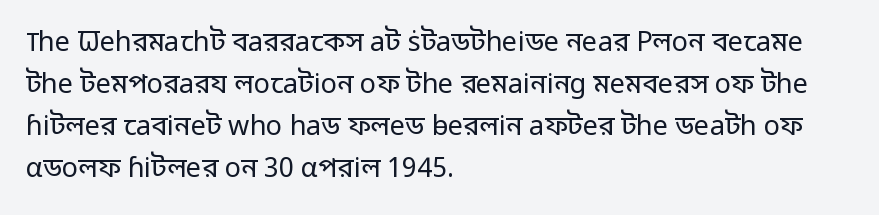
{"italic": "no", "bold": "no", "underline": "no", "align": "left", "line_spacing": "normal", "line_spacing_ratio": 1.55, "letter_spacing": "normal", "letter_spacing_em": 0.0, "glyph_px": 27}
